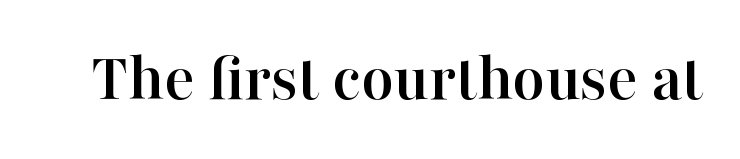
The image shows 70 px serif type, upright; set normal letter spacing, not underlined; high stroke contrast and a medium x-height.
